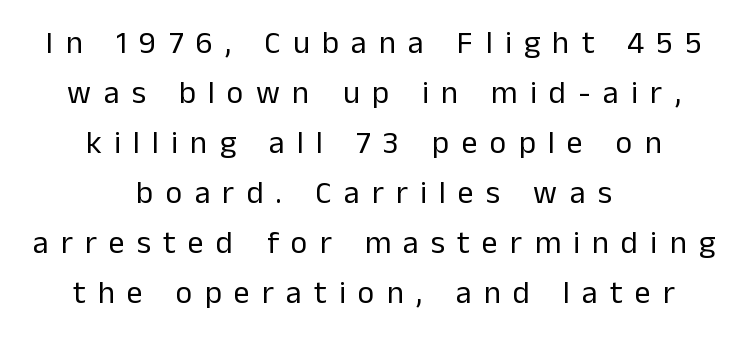
The image shows 32 px regular-weight sans-serif type, upright; set centered, normal line spacing (1.56x), unusually wide letter spacing (+0.38 em), not underlined; low stroke contrast and a medium x-height.
